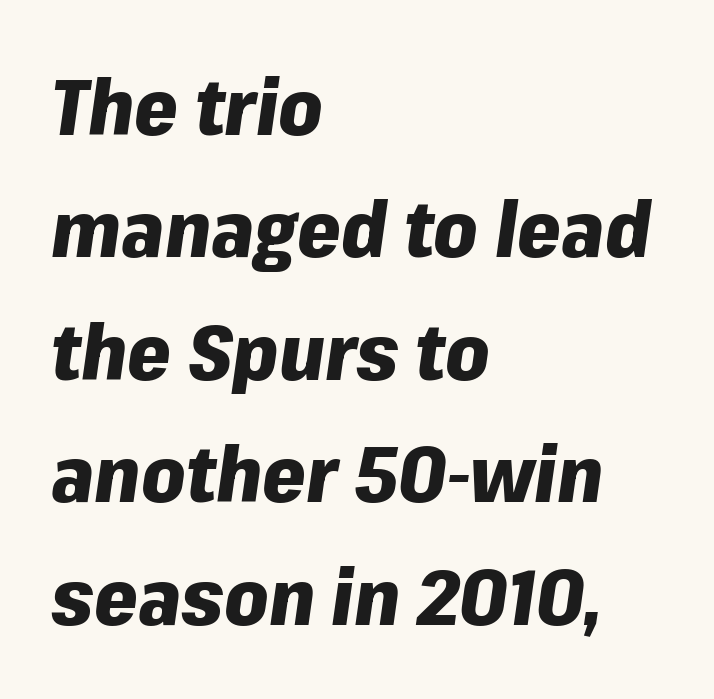
The image shows 78 px heavy type, italic (leaning right); set left-aligned, normal line spacing (1.57x), normal letter spacing, not underlined; low stroke contrast and a medium x-height.
